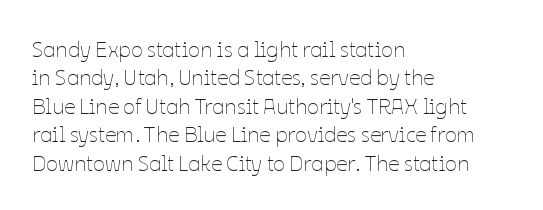
The image shows 22 px text type, upright; set left-aligned, normal line spacing (1.29x), normal letter spacing, not underlined.
